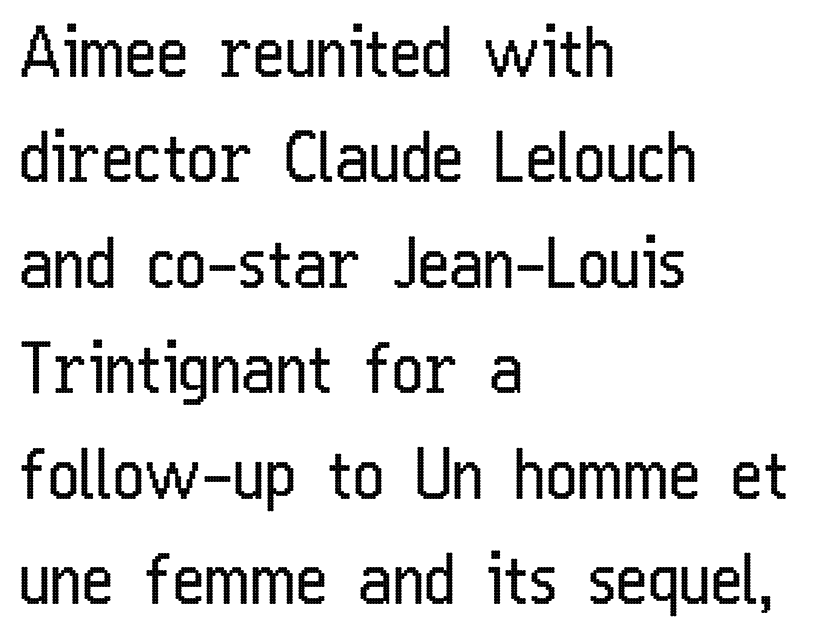
The image shows 68 px regular-weight, condensed sans-serif type, upright; set left-aligned, normal line spacing (1.55x), normal letter spacing, not underlined; low stroke contrast and a medium x-height.
